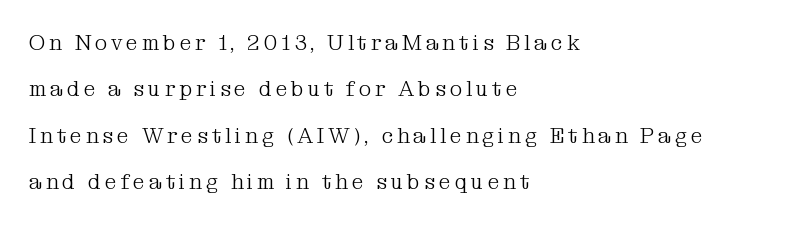
{"italic": "no", "bold": "no", "underline": "no", "align": "left", "line_spacing": "loose", "line_spacing_ratio": 2.21, "glyph_px": 21}
